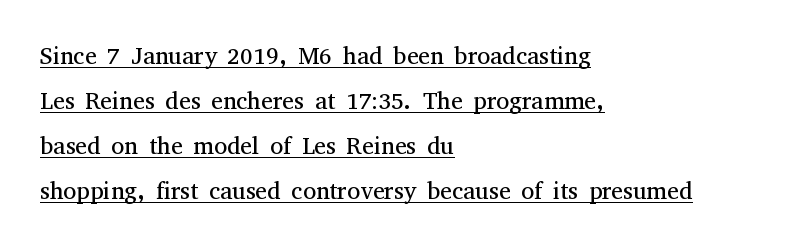
{"italic": "no", "bold": "no", "underline": "yes", "align": "left", "line_spacing_ratio": 1.88, "letter_spacing": "normal", "letter_spacing_em": 0.0, "glyph_px": 24}
